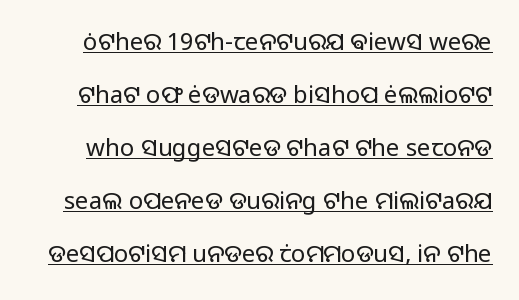
The image shows 24 px text type, upright; set loose line spacing (2.21x), normal letter spacing, underlined.
